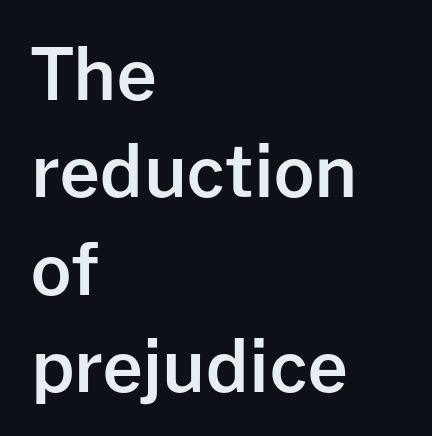
In terms of weight, the rendering is demibold, just under bold. Short and long lines alike share a common starting point at left. Is the letter spacing exaggerated? No — it looks like the ordinary default. The string is rendered with underlining switched off. The line-height multiplier appears to be the usual default.
